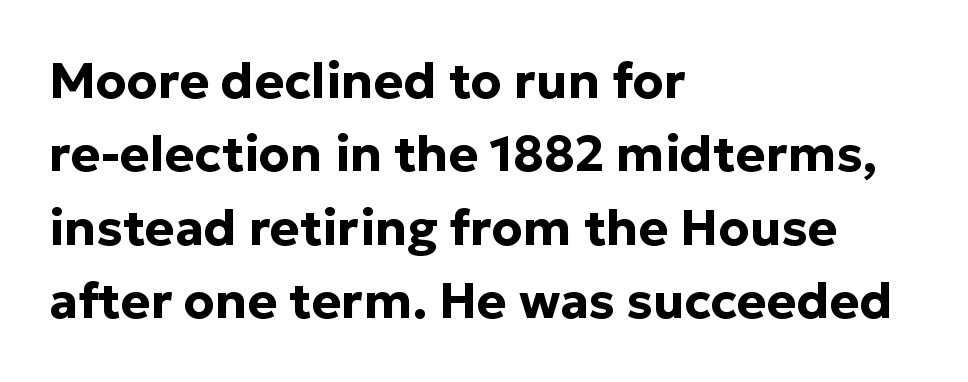
The image shows 50 px bold sans-serif type, upright; set left-aligned, normal line spacing (1.47x), normal letter spacing, not underlined; low stroke contrast and a medium x-height.
